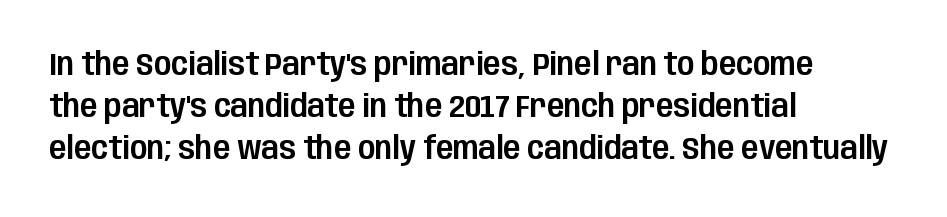
The image shows 32 px condensed sans-serif type, upright; set left-aligned, normal line spacing (1.32x), normal letter spacing, not underlined; low stroke contrast and a large x-height.
